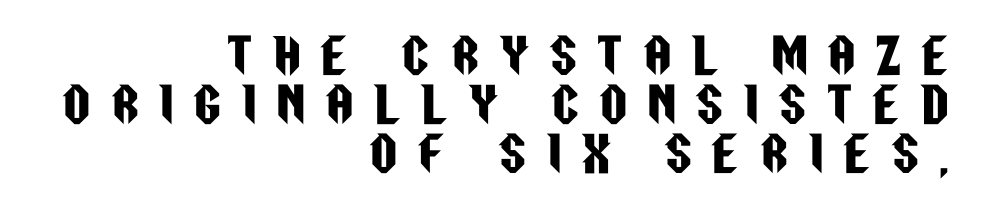
{"serif": "no", "italic": "no", "width": "condensed", "stroke_contrast": "low", "x_height": "large", "monospaced": "no", "underline": "no", "align": "right", "line_spacing": "tight", "line_spacing_ratio": 1.04, "letter_spacing": "wide", "letter_spacing_em": 0.45, "glyph_px": 47}
